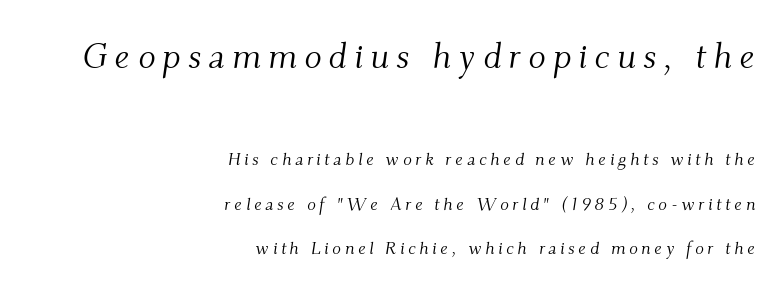
Classification — serif. Letter spacing: wide. Every row of glyphs terminates at an identical x-position on the right. The strokes carry an ordinary text weight at most. The foot of each line stays bare and open.
